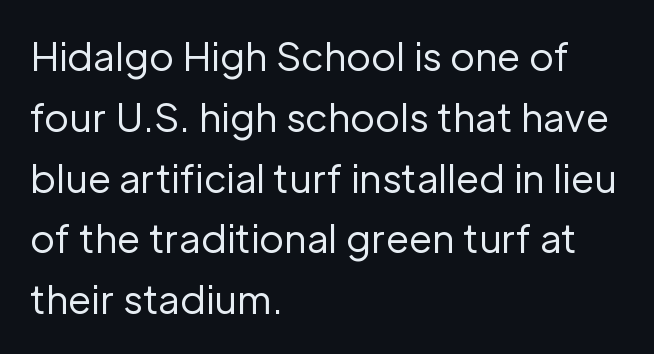
{"serif": "no", "italic": "no", "bold": "no", "weight": "regular", "width": "normal", "stroke_contrast": "low", "x_height": "medium", "monospaced": "no", "underline": "no", "align": "left", "line_spacing": "normal", "line_spacing_ratio": 1.6, "letter_spacing": "normal", "letter_spacing_em": 0.0, "glyph_px": 38}
